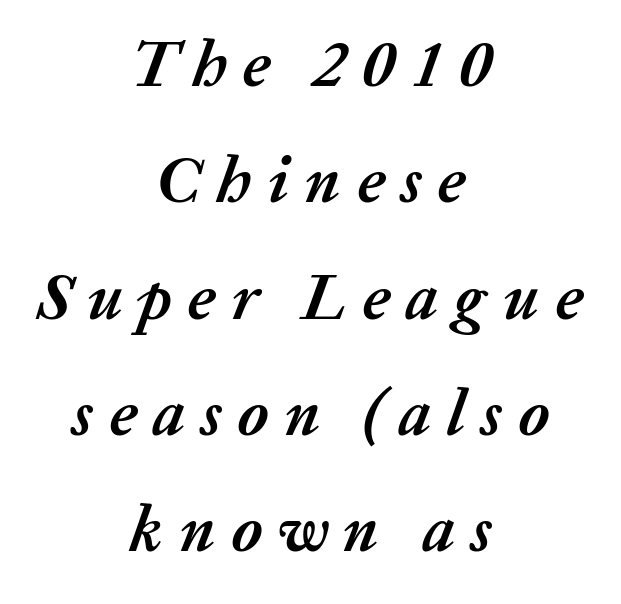
{"italic": "yes", "lean": "right", "slant_degrees": 20, "bold": "yes", "weight": "semibold", "width": "normal", "stroke_contrast": "medium", "x_height": "medium", "monospaced": "no", "underline": "no", "align": "center", "line_spacing_ratio": 1.79, "letter_spacing": "wide", "letter_spacing_em": 0.24, "glyph_px": 65}
